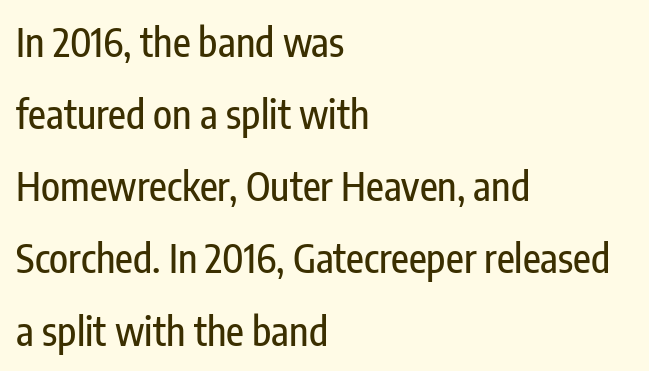
The image shows 39 px condensed sans-serif type, upright; set left-aligned, line spacing 1.85x, normal letter spacing, not underlined; low stroke contrast and a medium x-height.
